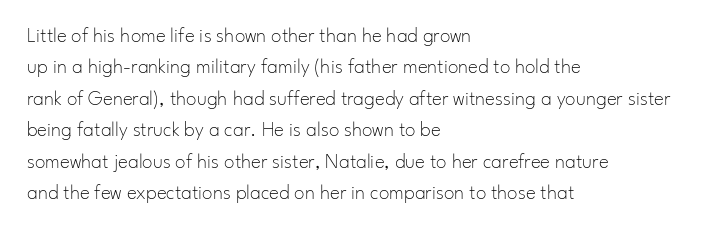
The image shows 21 px text type, upright; set left-aligned, normal line spacing (1.5x), normal letter spacing, not underlined.
